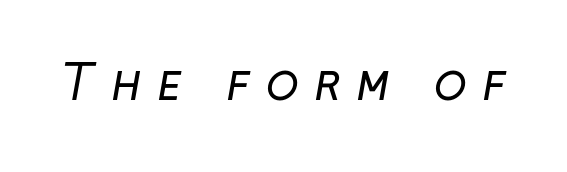
Classification — sans serif. The rendering inserts visible extra space after every character. Any mark beneath the type? The region is blank. Character widths vary here, with narrow letters taking less room than wide ones.
